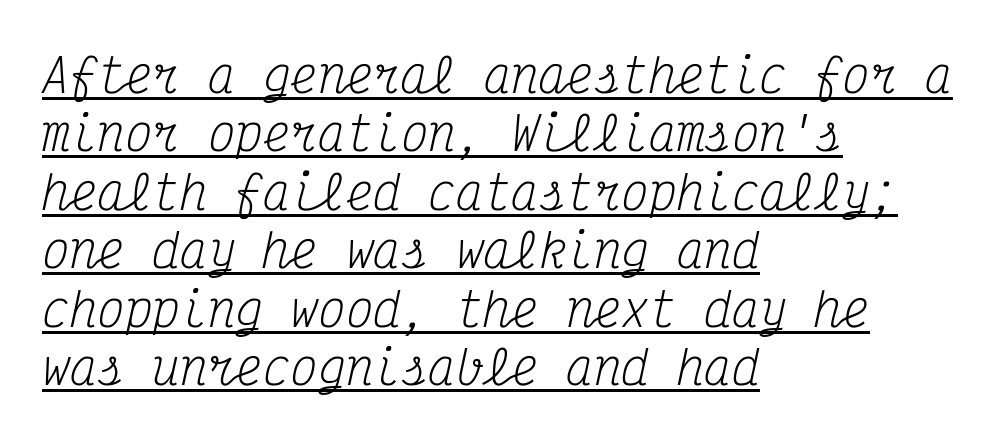
This sample keeps an unexceptional amount of space between lines. Every row of glyphs begins at an identical x-position on the left. In designer terms, the underline attribute is active on this setting. Think of a typewriter: that constant character pitch is what you see here. The rendering keeps characters at their native spacing.
